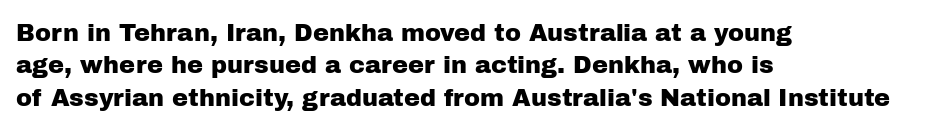
The image shows 24 px text type, upright; set left-aligned, normal line spacing (1.35x), normal letter spacing, not underlined.
